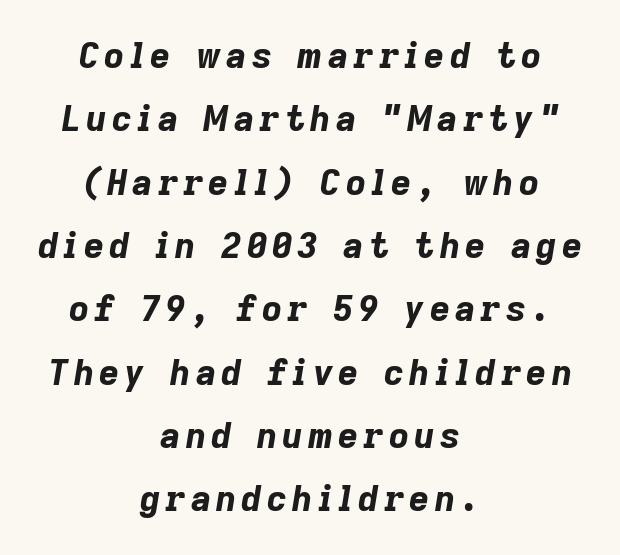
{"italic": "yes", "lean": "right", "slant_degrees": 9, "bold": "yes", "weight": "bold", "width": "normal", "stroke_contrast": "low", "x_height": "medium", "monospaced": "no", "underline": "no", "align": "center", "line_spacing_ratio": 1.81, "glyph_px": 35}
